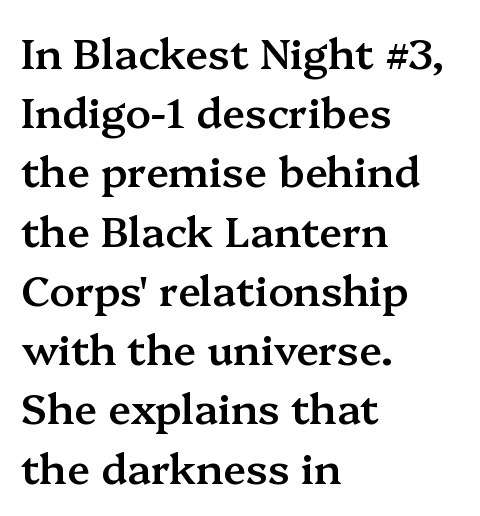
Does extra space separate the letters? No, they use regular spacing. Rows of type keep a routine distance in the vertical direction. Looks like regular typesetting: each glyph gets only the width it needs. The characters display serif detailing at their extremities.
